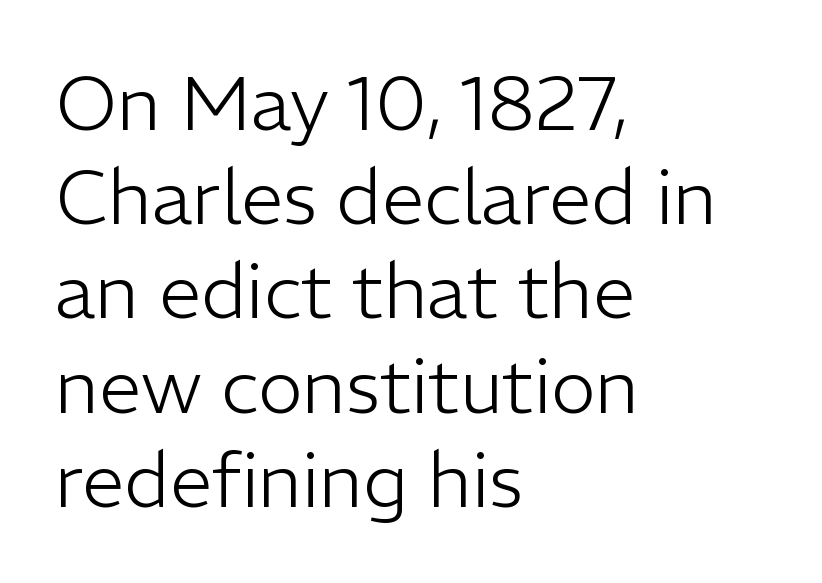
The image shows 76 px light sans-serif type, upright; set left-aligned, line spacing 1.24x, normal letter spacing, not underlined; low stroke contrast and a medium x-height.
